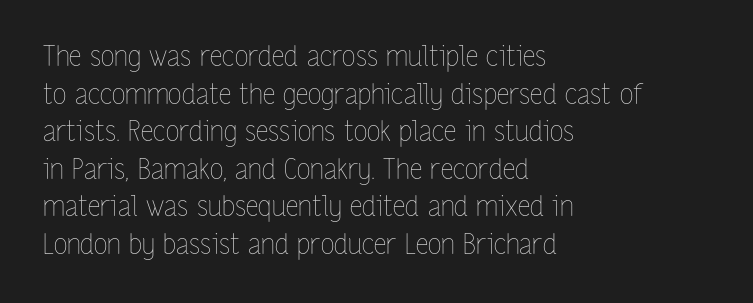
The image shows 28 px thin, condensed type, upright; set left-aligned, normal line spacing (1.34x), normal letter spacing, not underlined; low stroke contrast and a medium x-height.
